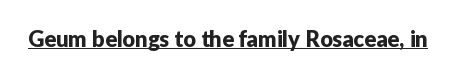
The image shows 22 px text type, upright; set normal letter spacing, underlined.
